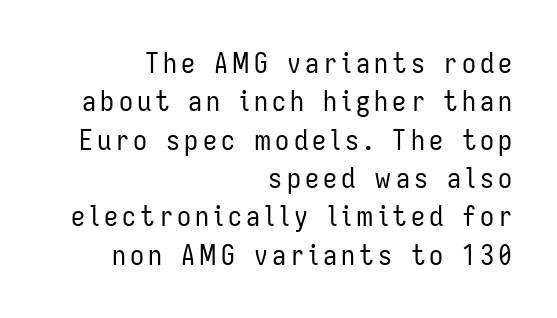
{"serif": "no", "italic": "no", "bold": "no", "weight": "regular", "width": "condensed", "stroke_contrast": "low", "x_height": "medium", "monospaced": "no", "underline": "no", "align": "right", "line_spacing": "normal", "line_spacing_ratio": 1.37, "glyph_px": 28}
